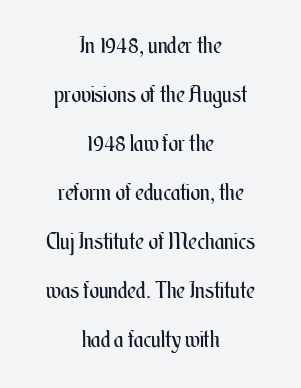
Short and long lines alike share a common midpoint. Default kerning and tracking; the words read as compact shapes. Beneath every word, the page is bare. You could fit nearly another row in the gap between these rows. These lines were composed using upright roman letters.
